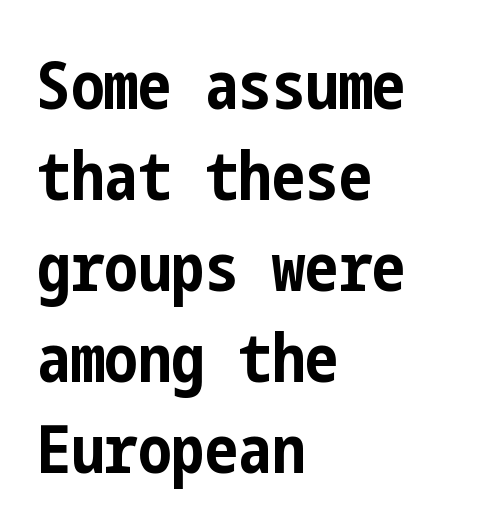
Q: Is the text bold? A: Yes.
Q: Is the text italic (slanted)? A: No, it is upright.
Q: Is the typeface a serif or a sans-serif typeface? A: Sans-serif.
Q: Is the text underlined? A: No.
Q: How is the paragraph aligned? A: Left-aligned.
Q: Is the spacing between letters normal or unusually wide? A: Normal.
Q: Is the spacing between lines tight, normal or loose? A: Normal.
Q: Width (condensed, normal, or wide)? A: Condensed.
Q: Stroke contrast? A: Low.
Q: x-height? A: Medium.
